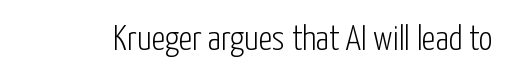
Nope, no serifs anywhere on these letters. The foot of each line stays bare and open. Proportional: the letters do not fall into vertical columns. Characters remain perfectly vertical along every line. The type is set solid horizontally, with unmodified tracking.
